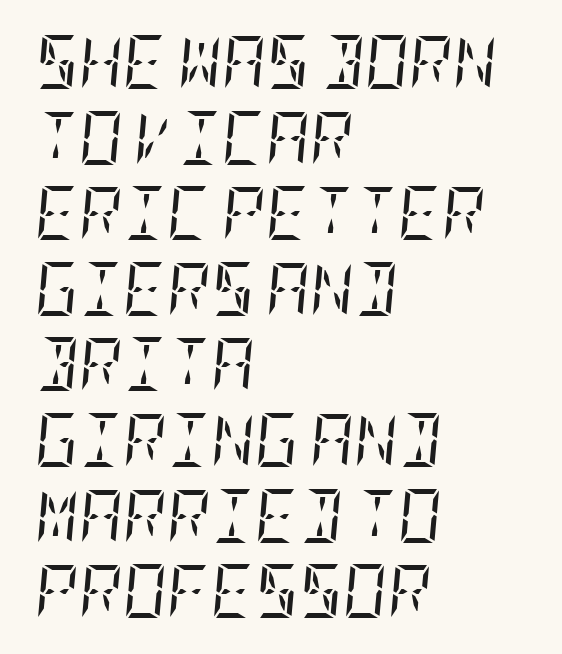
Q: Is the text bold? A: No.
Q: Is the text italic (slanted)? A: Yes, it leans right by about 5 degrees.
Q: Is the typeface a serif or a sans-serif typeface? A: Serif.
Q: Is the text underlined? A: No.
Q: How is the paragraph aligned? A: Left-aligned.
Q: Is the spacing between letters normal or unusually wide? A: Normal.
Q: Is the spacing between lines tight, normal or loose? A: Normal.
Q: Width (condensed, normal, or wide)? A: Condensed.
Q: Stroke contrast? A: Low.
Q: x-height? A: Large.
